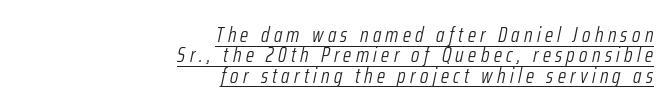
The image shows 21 px text type, italic (leaning right); set right-aligned, tight line spacing (0.97x), unusually wide letter spacing (+0.21 em), underlined.
